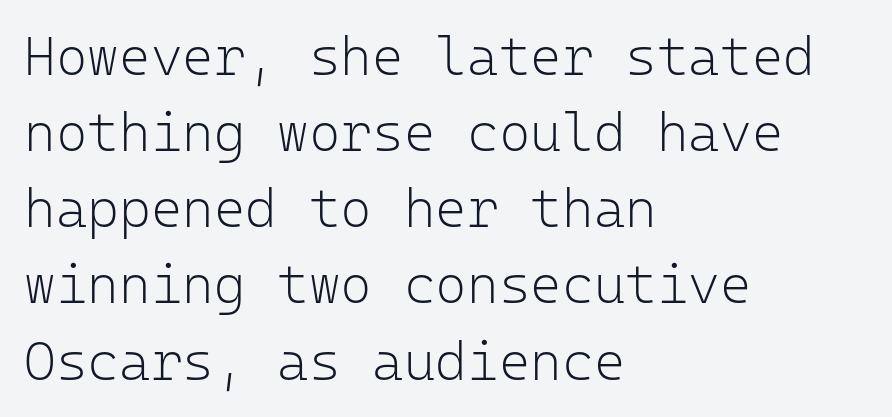
These lines are composed in type without serifs. Look at the tracking — it's just the regular setting, nothing added. Notice how the stems are strictly vertical — no italics here. The rows are spaced the way most documents space them. Left-aligned paragraph, ragged on the right.
